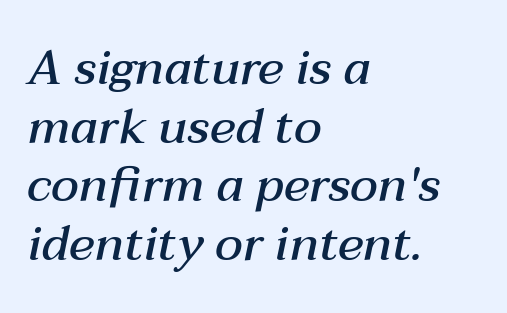
Strokes here are thickened, but only to semibold level. In CSS terms this would be text-align: left. The letters advance in unequal steps, a hallmark of proportional type. Honestly, the letter spacing is just normal — you wouldn't notice it. A bare baseline throughout the passage. If you drew a line through each stem, it would be angled.
